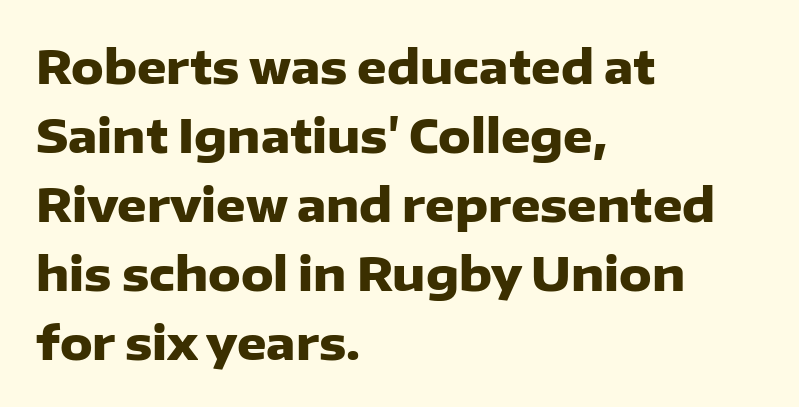
{"serif": "no", "italic": "no", "bold": "yes", "weight": "heavy", "width": "normal", "stroke_contrast": "low", "x_height": "medium", "monospaced": "no", "underline": "no", "align": "left", "line_spacing": "normal", "line_spacing_ratio": 1.5, "letter_spacing": "normal", "letter_spacing_em": 0.0, "glyph_px": 46}
